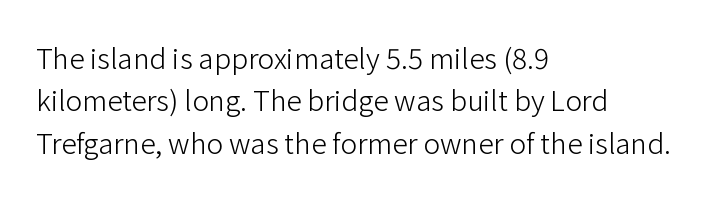
The image shows 28 px light sans-serif type, upright; set left-aligned, normal line spacing (1.51x), normal letter spacing, not underlined; low stroke contrast and a medium x-height.
